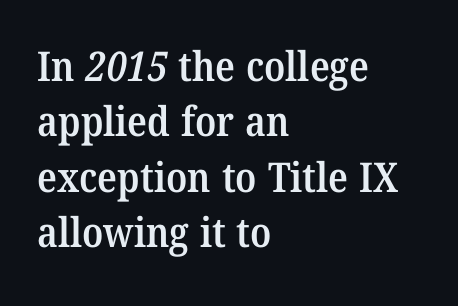
The image shows 41 px semibold serif type; set left-aligned, normal line spacing (1.35x), normal letter spacing, not underlined; medium stroke contrast and a medium x-height.
